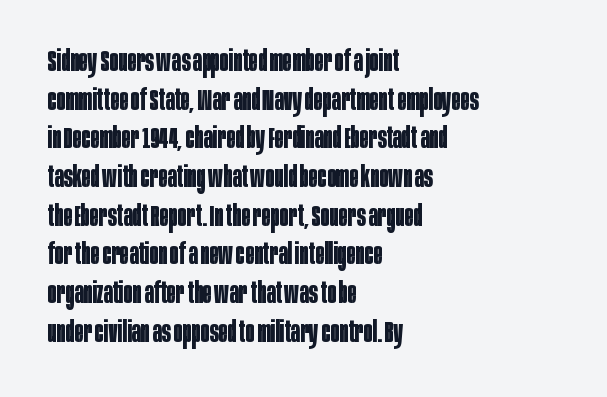
How heavy is the stroke? Heavy — this is a bold. Notice how the stems are strictly vertical — no italics here. Quick note: underline off. Line spacing here is normal.
